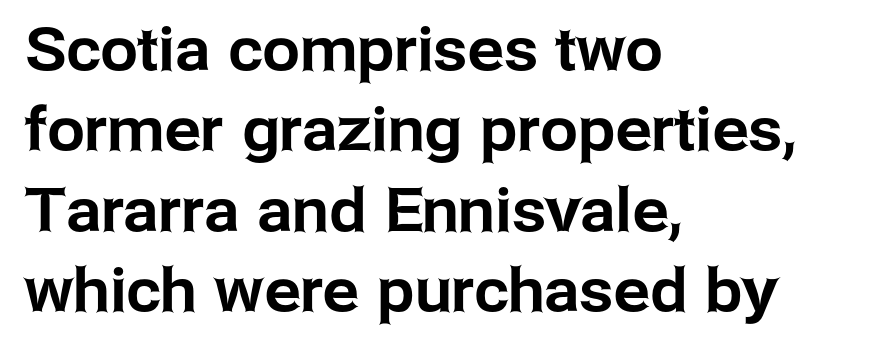
The image shows 60 px sans-serif type, upright; set left-aligned, normal line spacing (1.34x), normal letter spacing, not underlined; low stroke contrast and a medium x-height.
